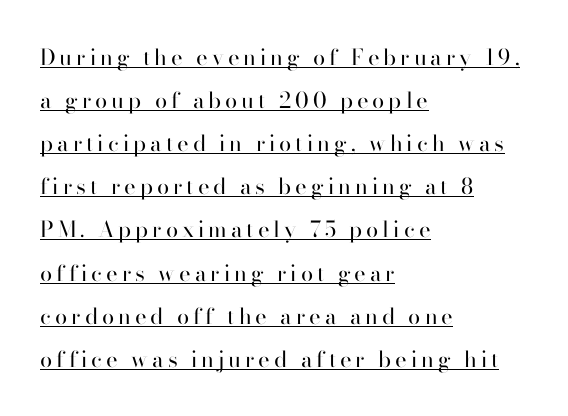
Q: Is the text bold? A: No.
Q: Is the text italic (slanted)? A: No, it is upright.
Q: Is the text underlined? A: Yes.
Q: How is the paragraph aligned? A: Left-aligned.
Q: Is the spacing between lines tight, normal or loose? A: Loose.
